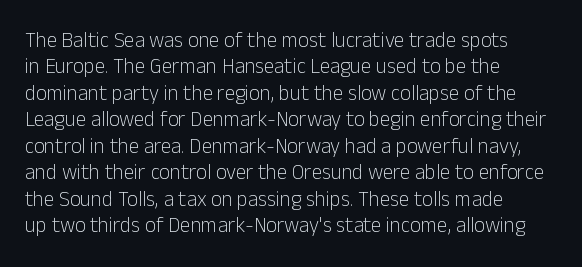
Q: Is the text bold? A: No.
Q: Is the text italic (slanted)? A: No, it is upright.
Q: Is the text underlined? A: No.
Q: How is the paragraph aligned? A: Left-aligned.
Q: Is the spacing between letters normal or unusually wide? A: Normal.
Q: Is the spacing between lines tight, normal or loose? A: Normal.
